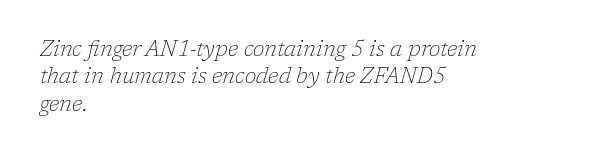
The cut favours lightness, reaching ordinary text weight at its darkest. The space beneath each line is pristine and unruled. The lines are quadded left. Tracking here is standard; glyphs follow each other at the usual distance.
